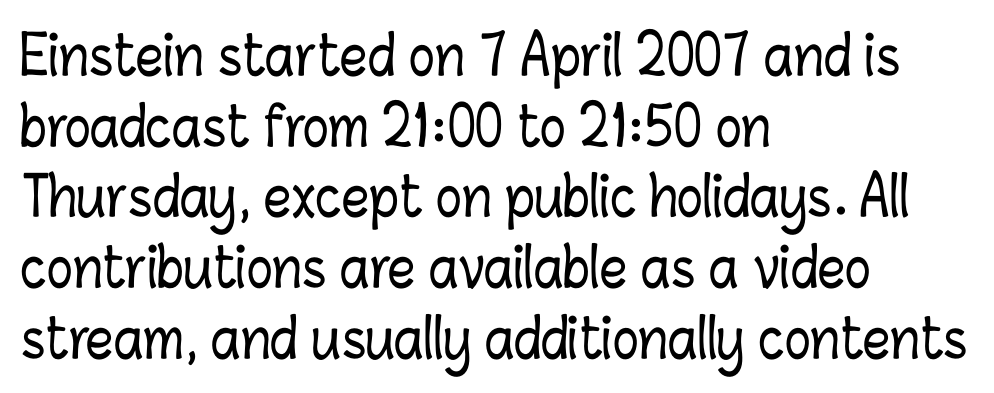
The face used here is proportionally spaced, like ordinary book or web type. Is the letter spacing exaggerated? No — it looks like the ordinary default. Baseline-to-baseline distance is the conventional proportion of letter height. Has an underline been added? It has not. Notice how the passage keeps a crisp vertical edge on the left only. The font's upright variant was chosen for this text.
